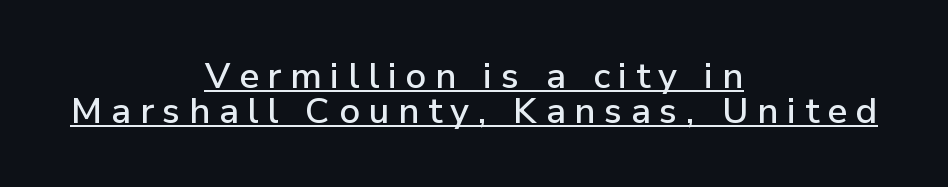
{"serif": "no", "italic": "no", "width": "normal", "stroke_contrast": "low", "x_height": "medium", "monospaced": "no", "underline": "yes", "align": "center", "line_spacing": "tight", "line_spacing_ratio": 0.97, "letter_spacing": "wide", "letter_spacing_em": 0.24, "glyph_px": 36}
